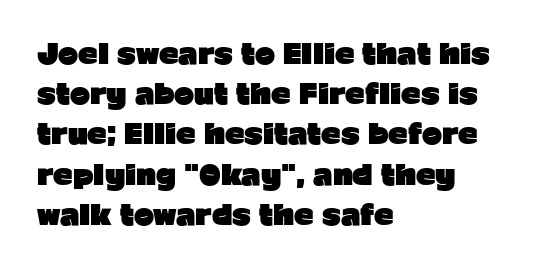
The rag falls on the right side of this text block. The axis of the letterforms is exactly vertical. Descender tails drop into unmarked territory. Inter-character spacing is left at the font's built-in metrics. Heavy, bold letterforms.
